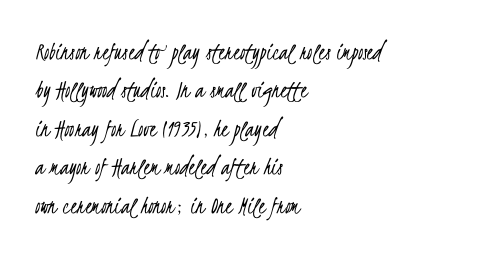
{"bold": "no", "underline": "no", "align": "left", "line_spacing": "normal", "line_spacing_ratio": 1.48, "letter_spacing": "normal", "letter_spacing_em": 0.0, "glyph_px": 26}
